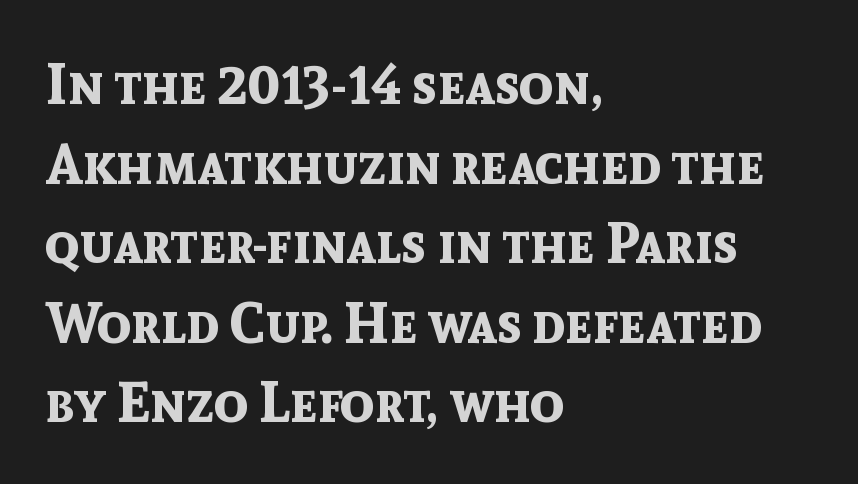
These lines carry a lot of weight — the face is fully bold. Are there feet on the stems? There aren't — it's a sans. The passage shown is typed in a proportional face where columns would drift. Rendered with straight, roman letterforms. Rows of type keep a routine distance in the vertical direction. Does extra space separate the letters? No, they use regular spacing.
